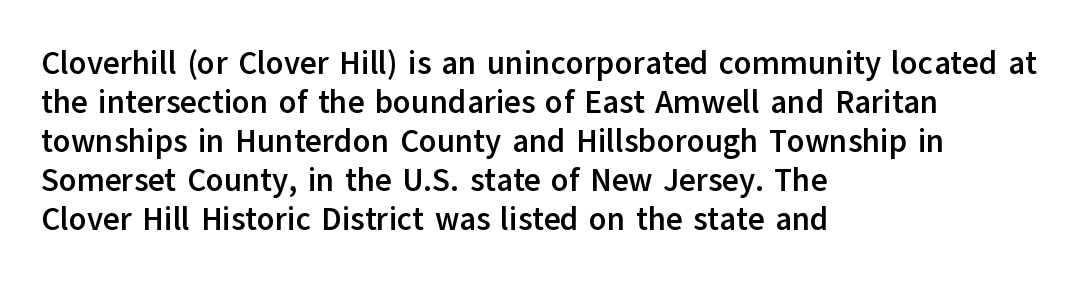
Horizontal alignment here is leftward, the default for most running prose. Font category for this specimen: sans-serif. Ordinary non-slanted type is in use. The rendering uses natural spacing where letterforms have individual widths. The passage shown is emphatically bold. The gap between lines stays unmarked.
